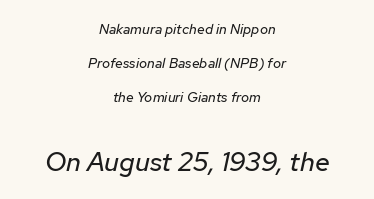
This reads as an unemphasized weight, regular at the heaviest. A clean baseline with only descenders dipping below it. Between these two stacked blocks, the lower one wins on size. The text block is weighted toward neither margin, spreading evenly from the middle. Rendered with sloped, italic letterforms. Spacing between characters is what you'd get straight out of the box.
